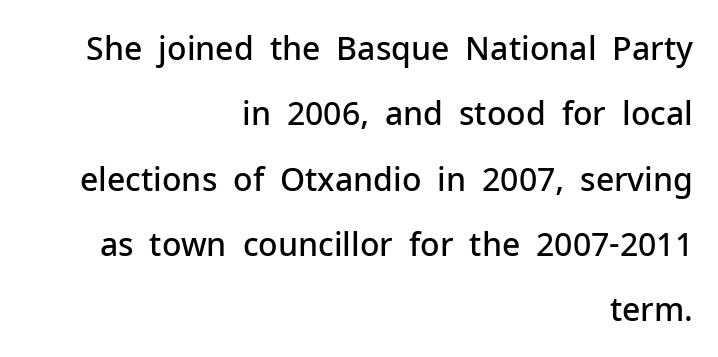
The designer dialed line spacing up above the default. This sample has the flowing, uneven cadence of proportional lettering. Each letter's strokes conclude bluntly, with no projecting serifs. The passage shown is not underscored anywhere. Observe the ordinary spacing: letters are neighbours, not strangers. Stems and bowls a touch heavier than normal — semibold.
